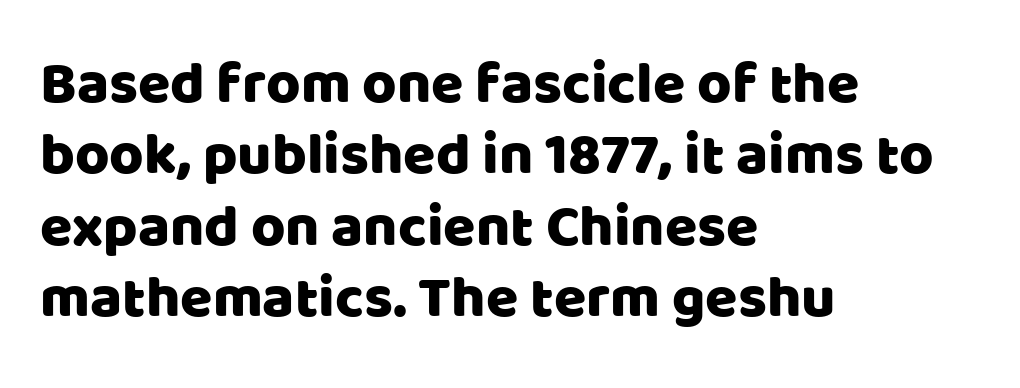
The image shows 59 px sans-serif type, upright; set left-aligned, line spacing 1.21x, normal letter spacing, not underlined; low stroke contrast and a large x-height.
